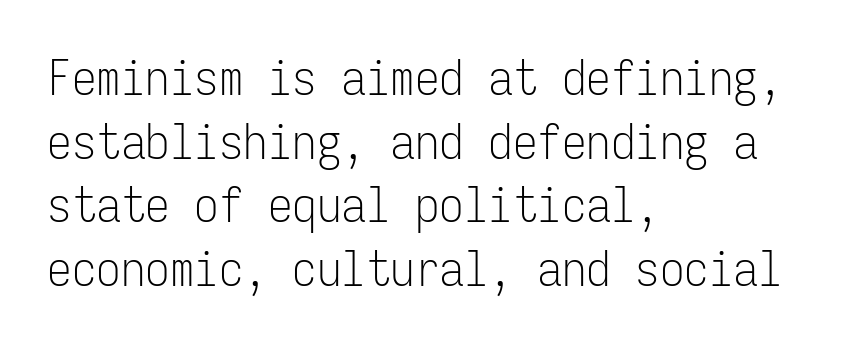
Is this a fixed-width face? Yes — each glyph sits in an identical cell. Compared with a typical body face, this is equally light or lighter still. It's the straight-up-and-down kind of type. The passage shown stacks its lines at a standard gap.
